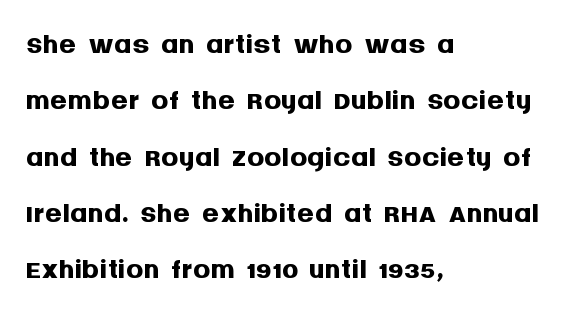
The image shows 43 px semibold sans-serif type, upright; set left-aligned, normal line spacing (1.31x), normal letter spacing, not underlined; medium stroke contrast and a large x-height.
